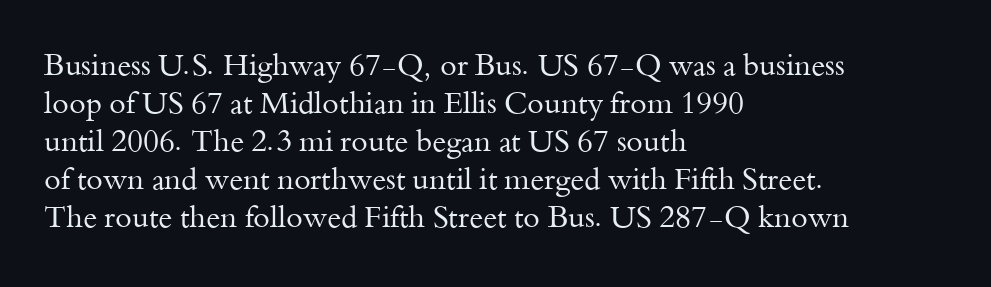
{"serif": "yes", "italic": "no", "bold": "no", "weight": "regular", "width": "normal", "stroke_contrast": "medium", "x_height": "small", "monospaced": "no", "underline": "no", "align": "left", "line_spacing": "normal", "line_spacing_ratio": 1.27, "letter_spacing": "normal", "letter_spacing_em": 0.0, "glyph_px": 30}
